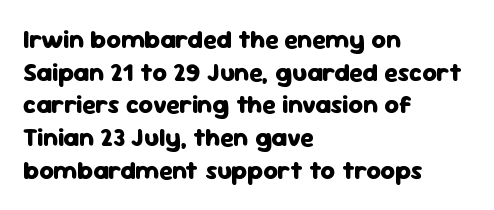
Q: Is the text bold? A: Yes.
Q: Is the text italic (slanted)? A: No, it is upright.
Q: Is the text underlined? A: No.
Q: How is the paragraph aligned? A: Left-aligned.
Q: Is the spacing between letters normal or unusually wide? A: Normal.
Q: Is the spacing between lines tight, normal or loose? A: Normal.
